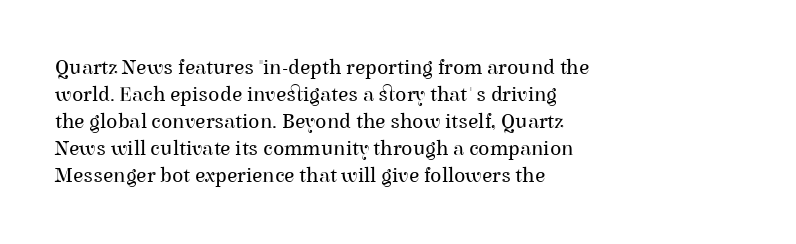
The passage shown is not underscored anywhere. Summary of vertical rhythm: regular, with standard interline spacing. The rag falls on the right side of this text block. Notice how the stems are strictly vertical — no italics here. Vertical stems look standard width or narrower in stroke.
